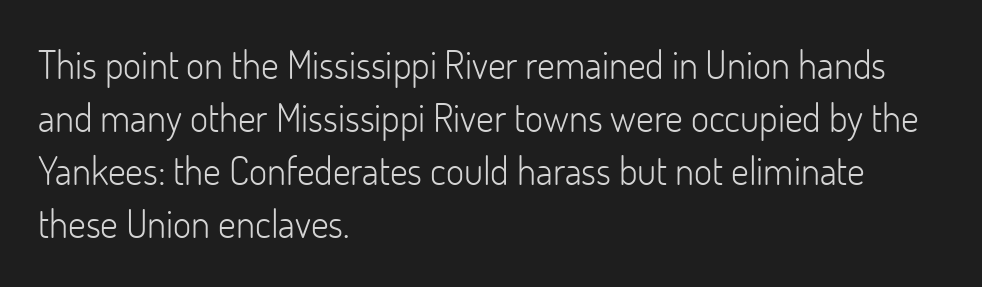
Q: Is the text bold? A: No.
Q: Is the text italic (slanted)? A: No, it is upright.
Q: Is the typeface a serif or a sans-serif typeface? A: Sans-serif.
Q: Is the text underlined? A: No.
Q: How is the paragraph aligned? A: Left-aligned.
Q: Is the spacing between letters normal or unusually wide? A: Normal.
Q: Is the spacing between lines tight, normal or loose? A: Normal.
Q: Width (condensed, normal, or wide)? A: Normal.
Q: Stroke contrast? A: Low.
Q: x-height? A: Small.
Q: Monospaced? A: No.
